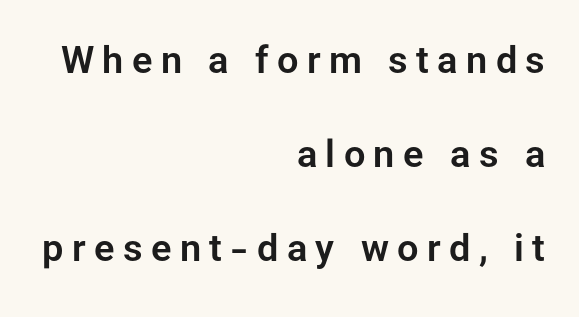
The rendering uses a large line-height, opening up the rows. Line endings align vertically; line beginnings do not. Do the characters align in a grid? No, the font is proportional. The area under the type is left untouched. The passage shown is typeset with a sans-serif family. In terms of posture, this sample is upright.
